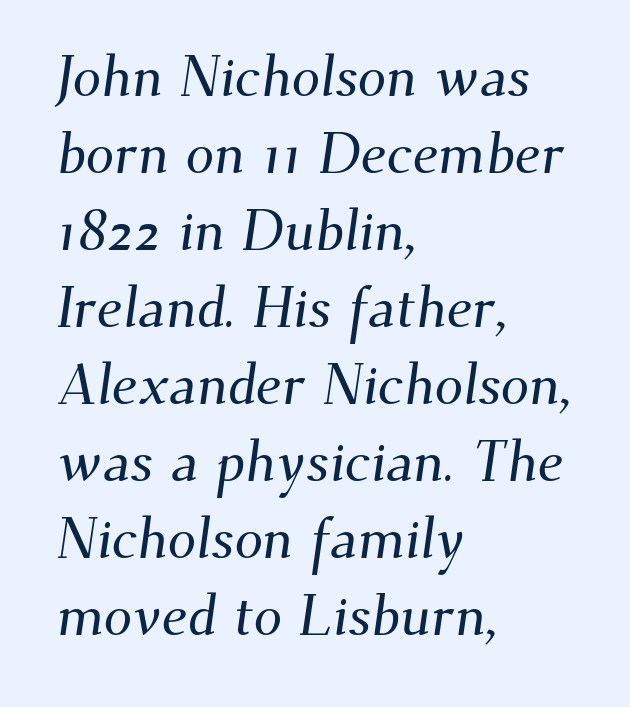
Small tapered or slab feet sit at the stroke ends, so this counts as serif. The lines in this sample share a left origin and differ only in where they stop. Line spacing here is normal. This rendering leaves character spacing at its baseline value.
